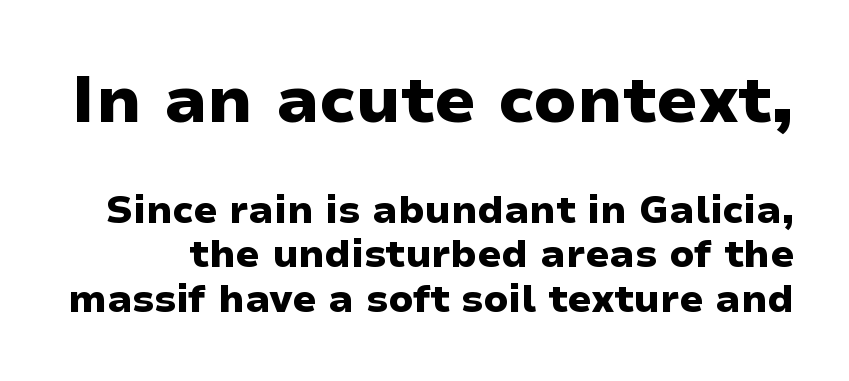
Q: Is the text bold? A: Yes.
Q: Is the text italic (slanted)? A: No, it is upright.
Q: Is the typeface a serif or a sans-serif typeface? A: Sans-serif.
Q: Is the text underlined? A: No.
Q: Is the spacing between letters normal or unusually wide? A: Normal.
Q: Which block of text is set in a larger size, the first (top) or the second (bottom)? A: The first (top) one.
Q: Width (condensed, normal, or wide)? A: Wide.
Q: Stroke contrast? A: Low.
Q: x-height? A: Medium.
Q: Monospaced? A: No.
